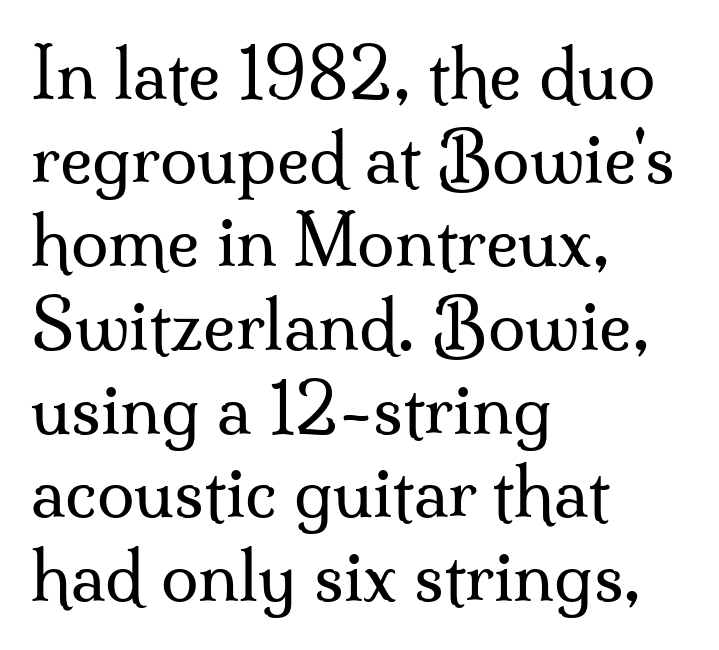
Q: Is the text bold? A: No.
Q: Is the text italic (slanted)? A: No, it is upright.
Q: Is the typeface a serif or a sans-serif typeface? A: Serif.
Q: Is the text underlined? A: No.
Q: How is the paragraph aligned? A: Left-aligned.
Q: Is the spacing between letters normal or unusually wide? A: Normal.
Q: Width (condensed, normal, or wide)? A: Normal.
Q: Stroke contrast? A: Medium.
Q: x-height? A: Small.
Q: Monospaced? A: No.
